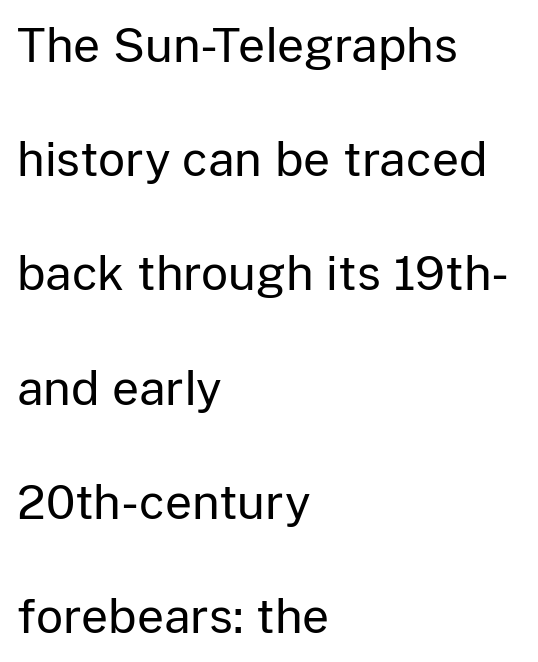
{"serif": "no", "italic": "no", "bold": "no", "weight": "regular", "width": "normal", "stroke_contrast": "low", "x_height": "medium", "monospaced": "no", "underline": "no", "align": "left", "line_spacing": "loose", "line_spacing_ratio": 2.43, "letter_spacing": "normal", "letter_spacing_em": 0.0, "glyph_px": 47}
